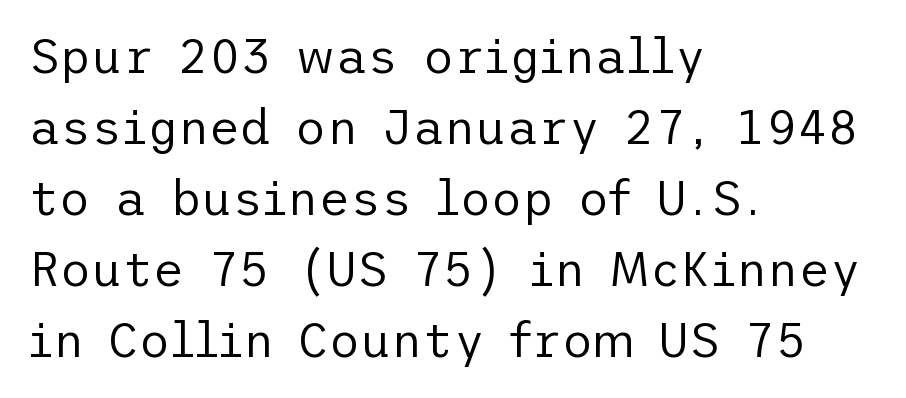
Q: Is the text bold? A: No.
Q: Is the text italic (slanted)? A: No, it is upright.
Q: Is the typeface a serif or a sans-serif typeface? A: Sans-serif.
Q: Is the text underlined? A: No.
Q: How is the paragraph aligned? A: Left-aligned.
Q: Is the spacing between letters normal or unusually wide? A: Normal.
Q: Is the spacing between lines tight, normal or loose? A: Normal.
Q: Width (condensed, normal, or wide)? A: Normal.
Q: Stroke contrast? A: Low.
Q: x-height? A: Medium.
